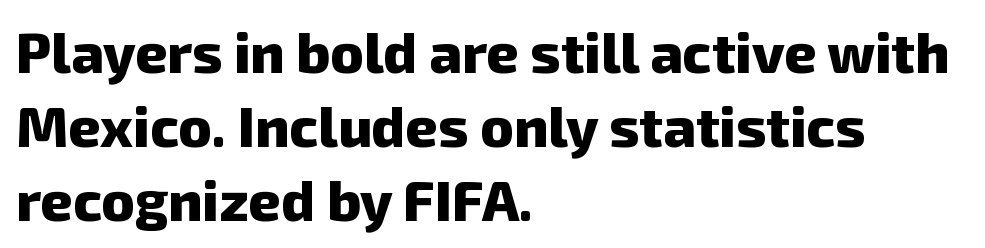
Q: Is the text bold? A: Yes.
Q: Is the typeface a serif or a sans-serif typeface? A: Sans-serif.
Q: Is the text underlined? A: No.
Q: How is the paragraph aligned? A: Left-aligned.
Q: Is the spacing between letters normal or unusually wide? A: Normal.
Q: Is the spacing between lines tight, normal or loose? A: Normal.
Q: Width (condensed, normal, or wide)? A: Normal.
Q: Stroke contrast? A: Low.
Q: x-height? A: Medium.
Q: Monospaced? A: No.
